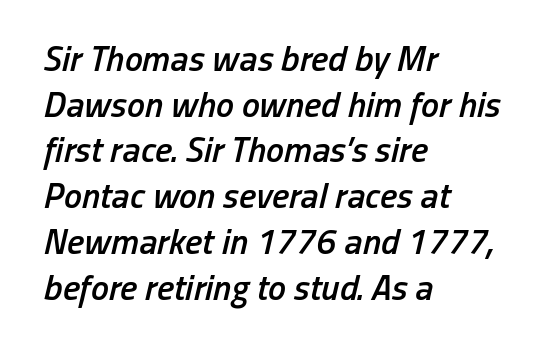
The image shows 36 px semibold, condensed type, italic (leaning right); set left-aligned, normal line spacing (1.27x), normal letter spacing, not underlined; low stroke contrast and a medium x-height.
